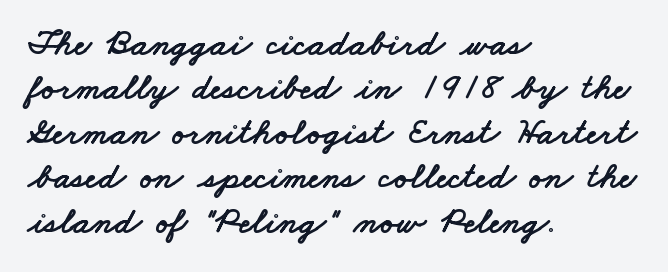
Character widths vary here, with narrow letters taking less room than wide ones. A typesetter would call this zero additional tracking. Descenders hang freely into open space. Horizontal alignment here is leftward, the default for most running prose. Font category for this specimen: sans-serif.
